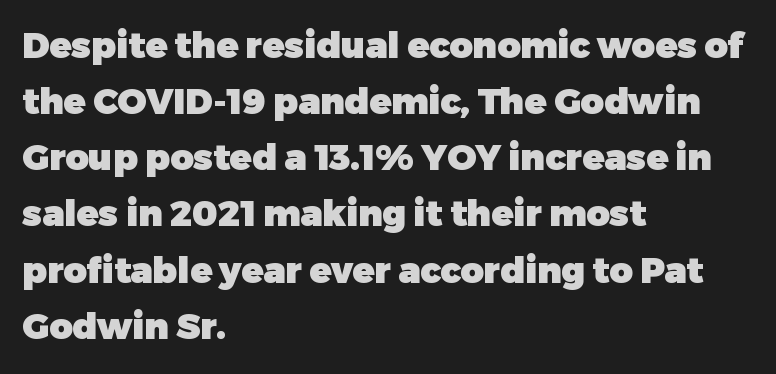
Quick note: underline off. Posture: upright roman. A student would call this left alignment; a typographer would say flush left, rag right. Is there much room between lines? A standard amount, neither cramped nor airy. These lines are rendered in a variable-pitch font. I'd call this a sans setting — the letters go barefoot.
